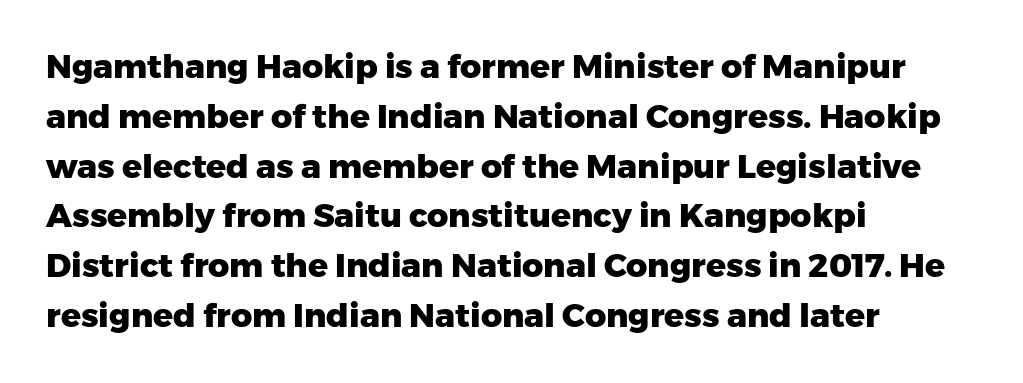
The zone under the glyphs is completely vacant. This block has exactly the height ordinary leading produces. Think of a printed novel: that variable character pitch is what you see here. Posture: vertical. Note: no serifs on the glyphs.
